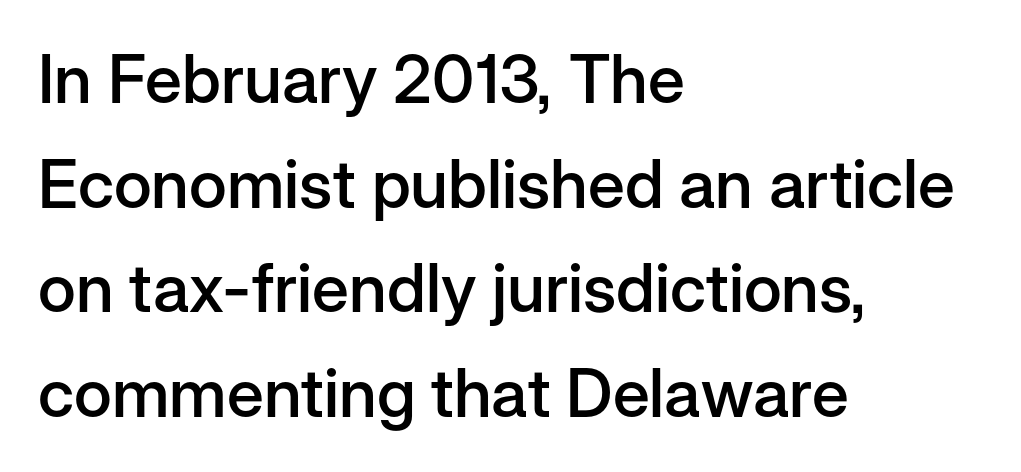
Every stem runs plumb, perpendicular to the baseline. Do the characters align in a grid? No, the font is proportional. These lines keep a tight, regular rhythm from letter to letter. Horizontal alignment here is leftward, the default for most running prose.
